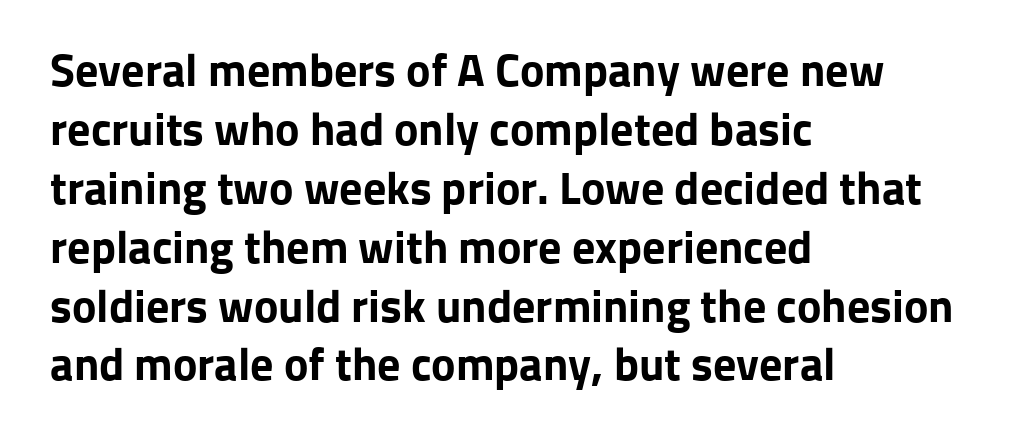
These lines carry a lot of weight — the face is fully bold. The face used here is a sans, in the tradition of grotesques and geometrics. Nope, not italic — everything's standing straight. Line beginnings align vertically; line endings do not. Proportional: the letters do not fall into vertical columns. The block of text has a typical density, with ordinary space between rows.
